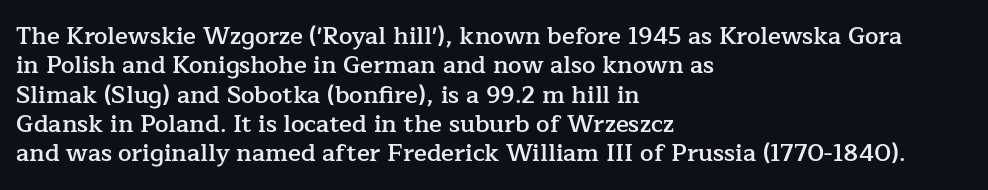
The image shows 24 px text type, upright; set left-aligned, line spacing 1.22x, normal letter spacing, not underlined.
